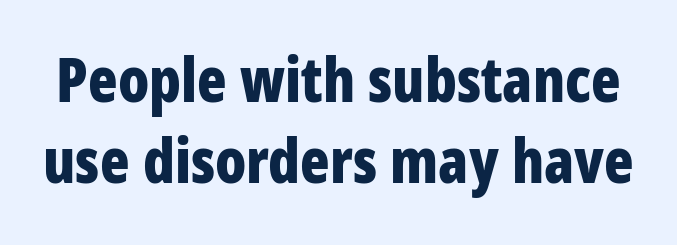
The face used here is a sans, in the tradition of grotesques and geometrics. The type sits square on the baseline with zero lean. The glyphs have the mass of a bold cut. Descenders are the only things crossing below the line. Students, note that the glyphs here touch the page at normal intervals.
